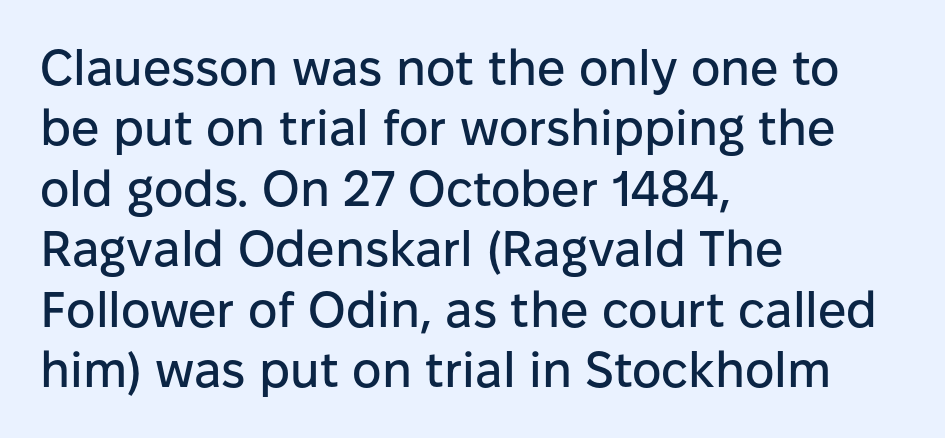
Q: Is the text italic (slanted)? A: No, it is upright.
Q: Is the typeface a serif or a sans-serif typeface? A: Sans-serif.
Q: Is the text underlined? A: No.
Q: How is the paragraph aligned? A: Left-aligned.
Q: Is the spacing between letters normal or unusually wide? A: Normal.
Q: Width (condensed, normal, or wide)? A: Normal.
Q: Stroke contrast? A: Low.
Q: x-height? A: Medium.
Q: Monospaced? A: No.
